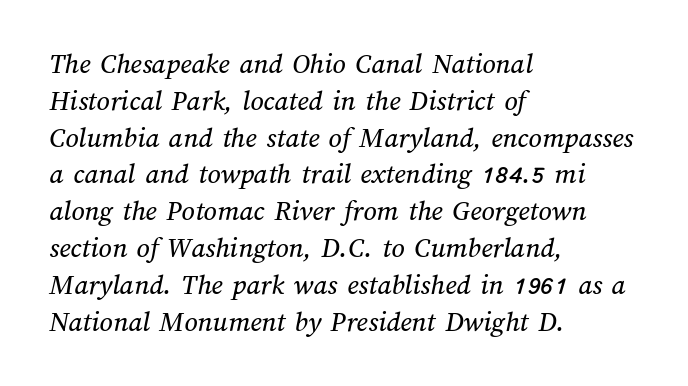
These lines stack with their left ends in a neat column. This sample has the flowing, uneven cadence of proportional lettering. Each row of text sits above clean, open space. Normally led — the rows are evenly, conventionally spaced.
